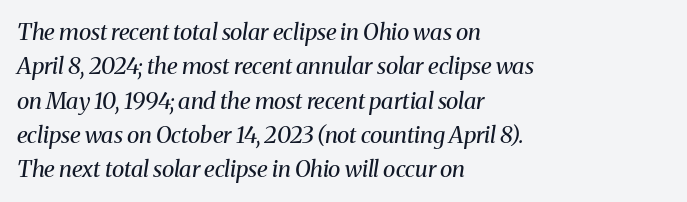
Q: Is the text bold? A: No.
Q: Is the text italic (slanted)? A: Yes, it leans right by about 8 degrees.
Q: Is the text underlined? A: No.
Q: How is the paragraph aligned? A: Left-aligned.
Q: Is the spacing between letters normal or unusually wide? A: Normal.
Q: Is the spacing between lines tight, normal or loose? A: Normal.
